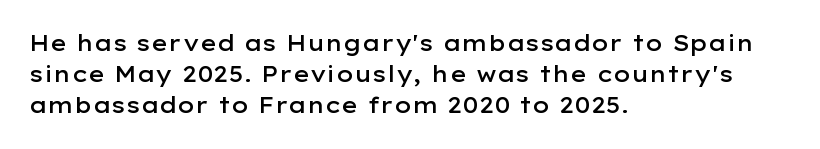
The image shows 22 px text type, upright; set left-aligned, normal line spacing (1.42x), normal letter spacing, not underlined.
